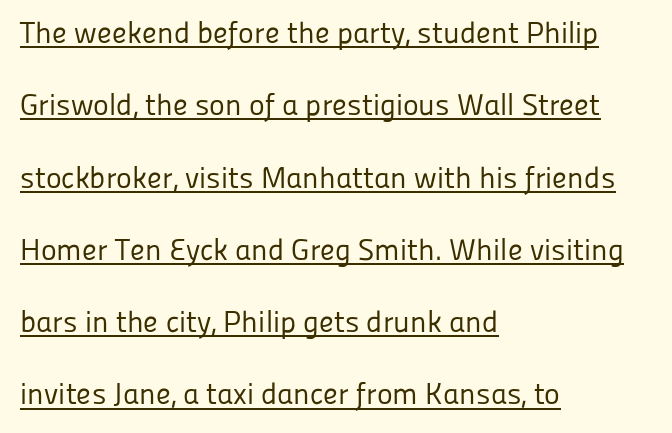
The image shows 30 px regular-weight sans-serif type, upright; set left-aligned, loose line spacing (2.41x), normal letter spacing, underlined; low stroke contrast and a medium x-height.
